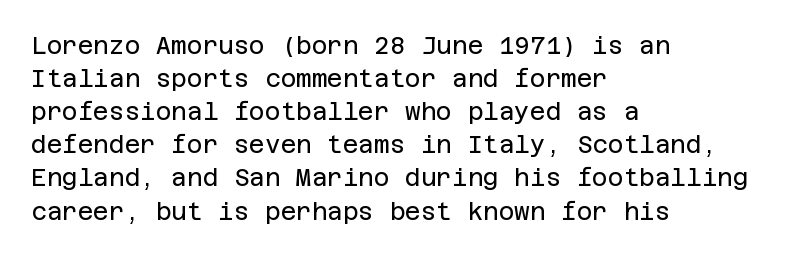
{"italic": "no", "bold": "no", "underline": "no", "align": "left", "line_spacing": "normal", "line_spacing_ratio": 1.38, "letter_spacing": "normal", "letter_spacing_em": 0.0, "glyph_px": 24}
